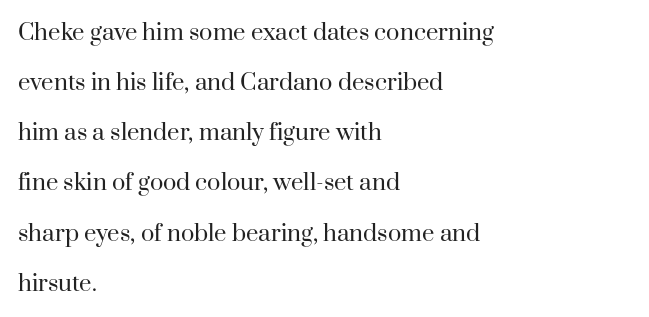
Q: Is the text bold? A: No.
Q: Is the text italic (slanted)? A: No, it is upright.
Q: Is the text underlined? A: No.
Q: How is the paragraph aligned? A: Left-aligned.
Q: Is the spacing between letters normal or unusually wide? A: Normal.
Q: Is the spacing between lines tight, normal or loose? A: Loose.
